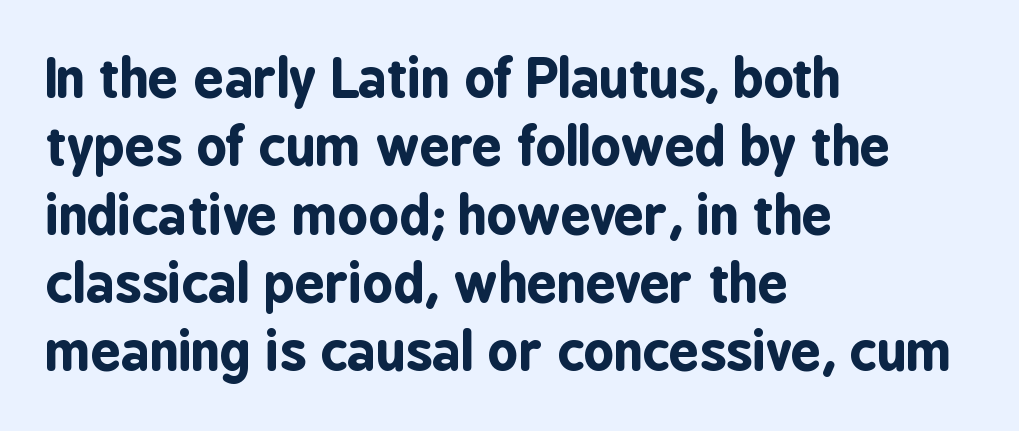
The words here are not underlined. Think of a printed novel: that variable character pitch is what you see here. Spacing between characters is what you'd get straight out of the box. The typeface chosen for these lines omits serifs. Alignment: flush left.
